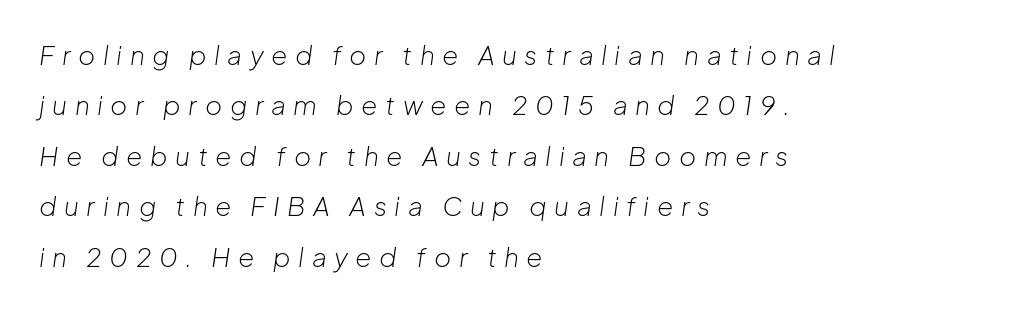
The weight would be labelled regular, book, light, or lighter still. Students, observe: this is what heavily led, spacious text looks like. The foot of each line stays bare and open. The horizontal fit of the characters is loose and conspicuously gappy. If you drew a ruler down the left edge, every line would touch it.
